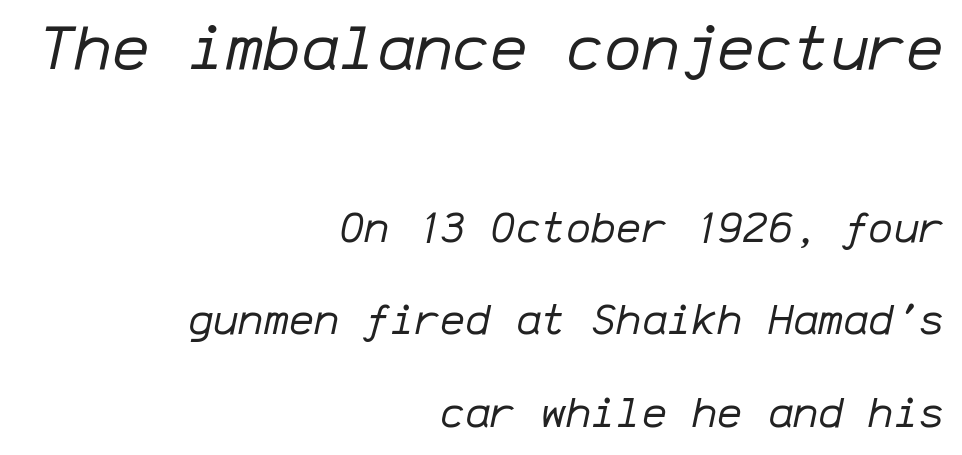
If you measured baseline to baseline, you'd find a long distance. Designer's note — italics engaged. The space beneath each line is pristine and unruled. Two sizes are in play, and the larger belongs to the first block.
